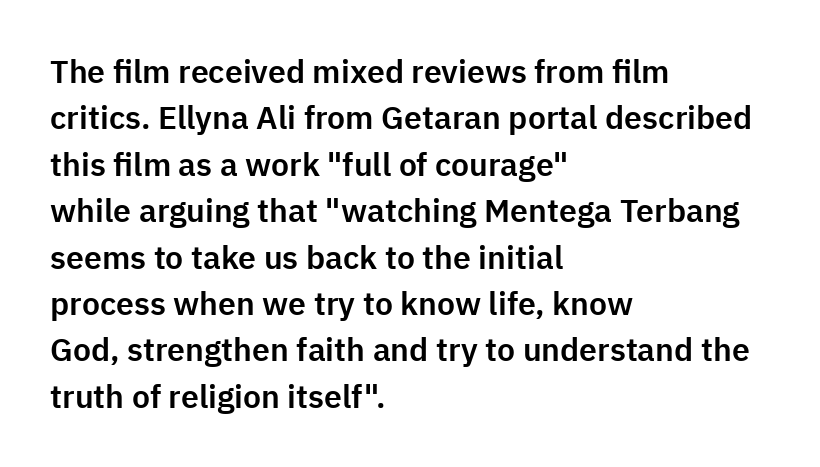
Q: Is the text italic (slanted)? A: No, it is upright.
Q: Is the typeface a serif or a sans-serif typeface? A: Sans-serif.
Q: Is the text underlined? A: No.
Q: How is the paragraph aligned? A: Left-aligned.
Q: Is the spacing between letters normal or unusually wide? A: Normal.
Q: Is the spacing between lines tight, normal or loose? A: Normal.
Q: Width (condensed, normal, or wide)? A: Normal.
Q: Stroke contrast? A: Low.
Q: x-height? A: Medium.
Q: Monospaced? A: No.
